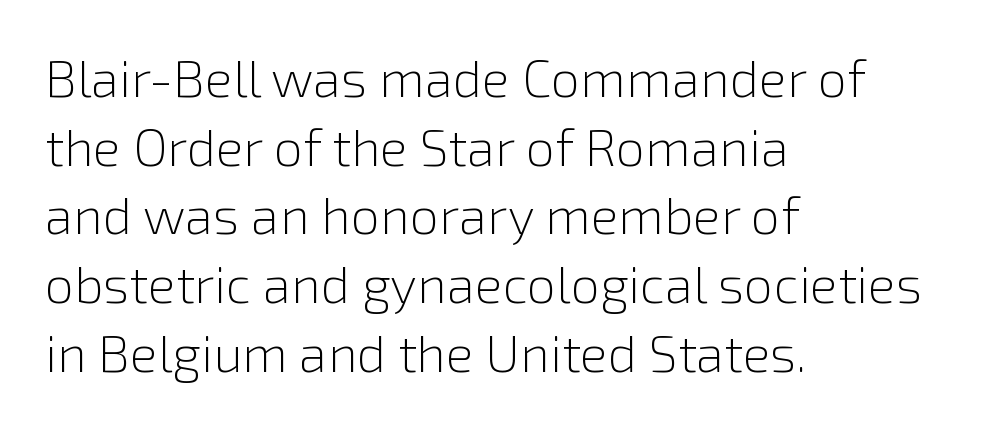
Q: Is the text bold? A: No.
Q: Is the text italic (slanted)? A: No, it is upright.
Q: Is the typeface a serif or a sans-serif typeface? A: Sans-serif.
Q: Is the text underlined? A: No.
Q: How is the paragraph aligned? A: Left-aligned.
Q: Is the spacing between letters normal or unusually wide? A: Normal.
Q: Is the spacing between lines tight, normal or loose? A: Normal.
Q: Width (condensed, normal, or wide)? A: Normal.
Q: x-height? A: Medium.
Q: Monospaced? A: No.
